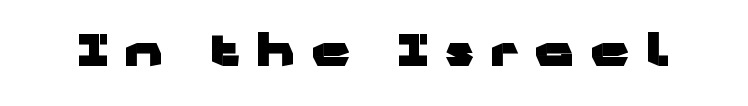
Q: Is the text bold? A: Yes.
Q: Is the text italic (slanted)? A: No, it is upright.
Q: Is the typeface a serif or a sans-serif typeface? A: Sans-serif.
Q: Is the text underlined? A: No.
Q: Is the spacing between letters normal or unusually wide? A: Unusually wide.
Q: Width (condensed, normal, or wide)? A: Wide.
Q: Stroke contrast? A: Low.
Q: x-height? A: Medium.
Q: Monospaced? A: No.
